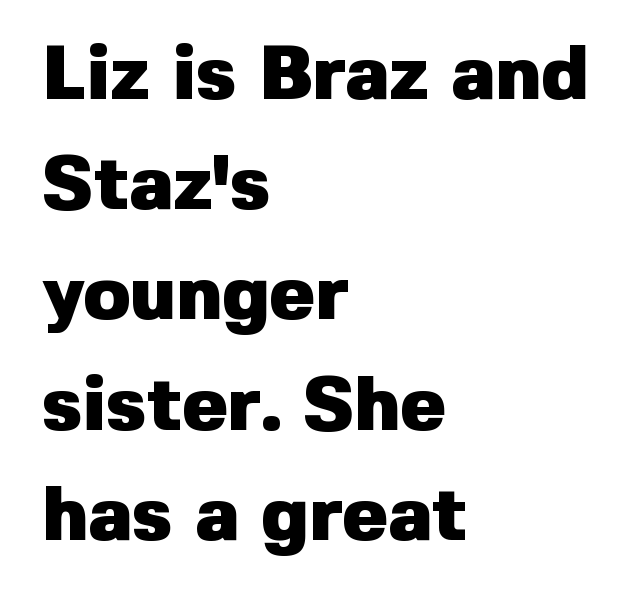
Q: Is the text bold? A: Yes.
Q: Is the text italic (slanted)? A: No, it is upright.
Q: Is the typeface a serif or a sans-serif typeface? A: Sans-serif.
Q: Is the text underlined? A: No.
Q: How is the paragraph aligned? A: Left-aligned.
Q: Is the spacing between letters normal or unusually wide? A: Normal.
Q: Is the spacing between lines tight, normal or loose? A: Normal.
Q: Width (condensed, normal, or wide)? A: Normal.
Q: Stroke contrast? A: Low.
Q: x-height? A: Medium.
Q: Monospaced? A: No.
